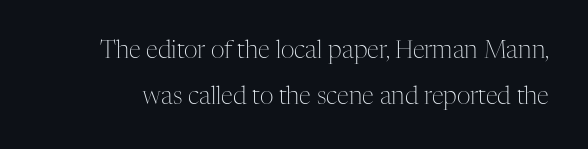
{"italic": "no", "bold": "no", "underline": "no", "line_spacing": "loose", "line_spacing_ratio": 1.91, "letter_spacing": "normal", "letter_spacing_em": 0.0, "glyph_px": 24}
